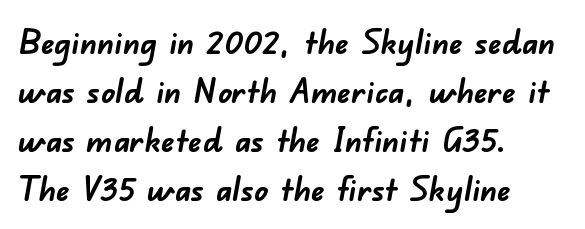
The image shows 34 px semibold sans-serif type; set left-aligned, normal line spacing (1.44x), normal letter spacing, not underlined; low stroke contrast and a small x-height.
